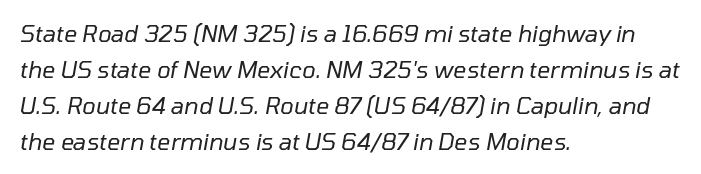
{"italic": "yes", "lean": "right", "slant_degrees": 10, "bold": "no", "underline": "no", "align": "left", "line_spacing": "normal", "line_spacing_ratio": 1.56, "letter_spacing": "normal", "letter_spacing_em": 0.0, "glyph_px": 23}
